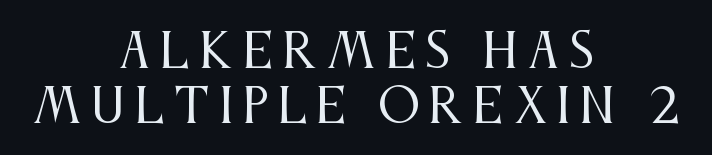
{"serif": "yes", "italic": "no", "bold": "no", "weight": "regular", "width": "condensed", "stroke_contrast": "medium", "x_height": "large", "monospaced": "no", "underline": "no", "align": "center", "line_spacing_ratio": 1.17, "glyph_px": 47}
